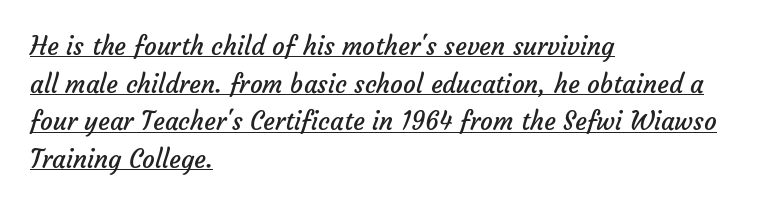
The image shows 25 px text type; set left-aligned, normal line spacing (1.51x), normal letter spacing, underlined.
